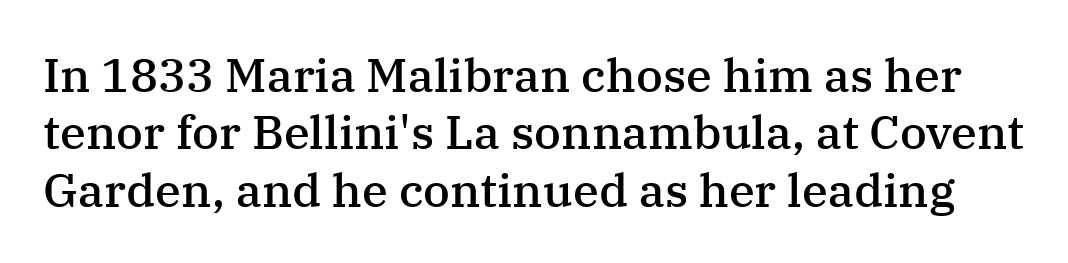
Q: Is the text bold? A: Semi-bold.
Q: Is the text italic (slanted)? A: No, it is upright.
Q: Is the typeface a serif or a sans-serif typeface? A: Serif.
Q: Is the text underlined? A: No.
Q: Is the spacing between letters normal or unusually wide? A: Normal.
Q: Width (condensed, normal, or wide)? A: Normal.
Q: Stroke contrast? A: Medium.
Q: x-height? A: Medium.
Q: Monospaced? A: No.
